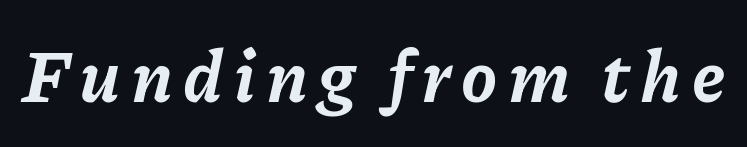
{"italic": "yes", "lean": "right", "slant_degrees": 11, "bold": "yes", "weight": "bold", "width": "normal", "stroke_contrast": "low", "x_height": "medium", "monospaced": "no", "underline": "no", "glyph_px": 72}
